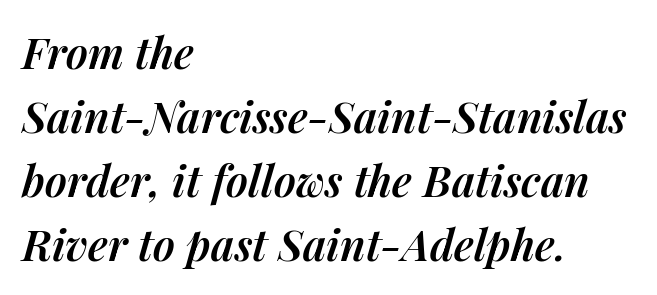
The image shows 43 px semibold type, italic (leaning right); set left-aligned, normal line spacing (1.49x), normal letter spacing, not underlined; medium stroke contrast and a medium x-height.
